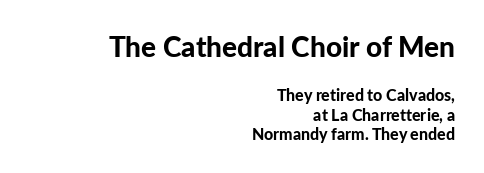
The image shows 28 px bold sans-serif type, upright; set right-aligned, line spacing 1.21x, normal letter spacing, not underlined; the first (top) block is 1.75x larger; low stroke contrast and a medium x-height.
